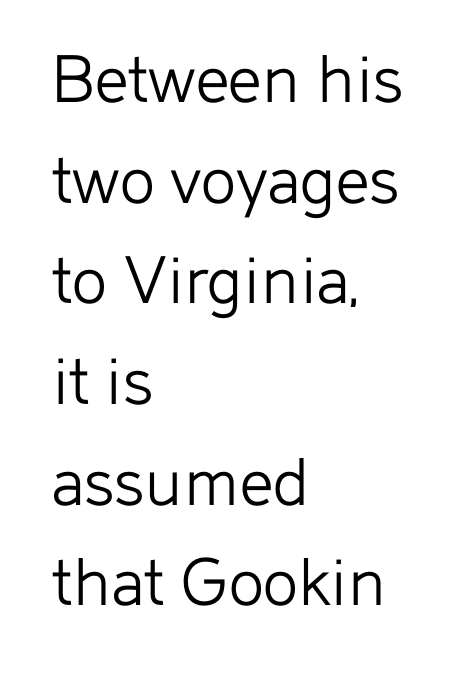
A normal amount of white space separates one row of letters from the next. No feet cap the strokes, marking this as sans-serif type. The passage shown is typed in a proportional face where columns would drift. Vertical strokes here are truly vertical.
